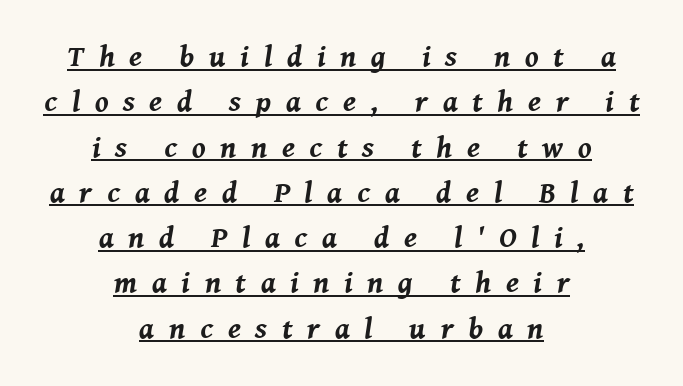
This sample uses expanded letter spacing, leaving extra air between glyphs. I'd describe the lettering as bold — thick and assertive. An italicized treatment has been applied to the whole sample. These lines sit exactly where default settings would place them. The sample's only ornament is a line tracing under the words.
